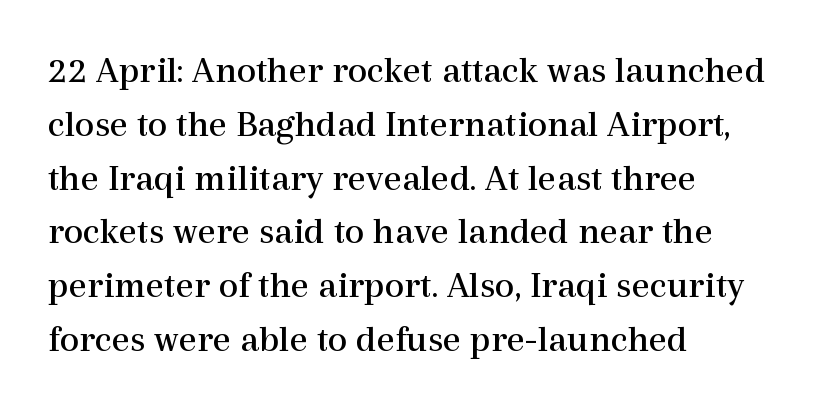
{"serif": "yes", "italic": "no", "bold": "no", "weight": "regular", "width": "normal", "x_height": "medium", "monospaced": "no", "underline": "no", "align": "left", "line_spacing": "normal", "line_spacing_ratio": 1.38, "letter_spacing": "normal", "letter_spacing_em": 0.0, "glyph_px": 39}
